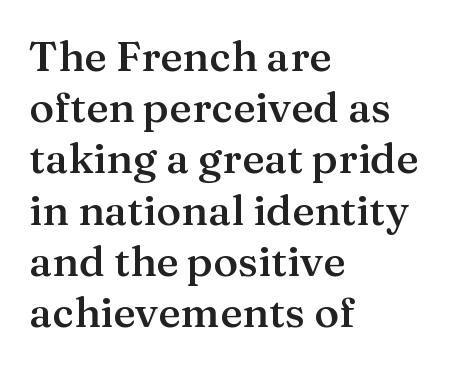
The image shows 42 px semibold serif type, upright; set left-aligned, line spacing 1.22x, normal letter spacing, not underlined; medium stroke contrast and a medium x-height.
